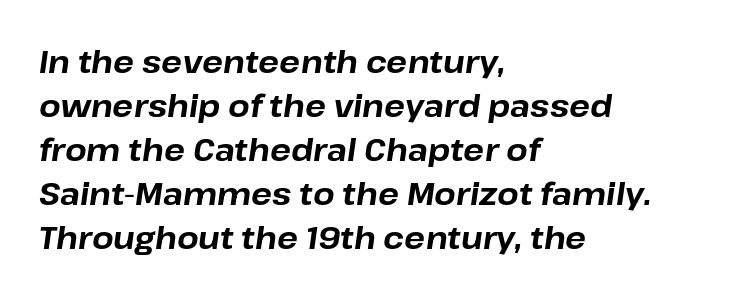
The passage shown leans; its letterforms are oblique. Which margin do the lines hug? The left one — the right edge is uneven. Glance below the letters and you will spot only blank space. Honestly, the letter spacing is just normal — you wouldn't notice it. Varying glyph widths throughout — classic text-font behaviour.
